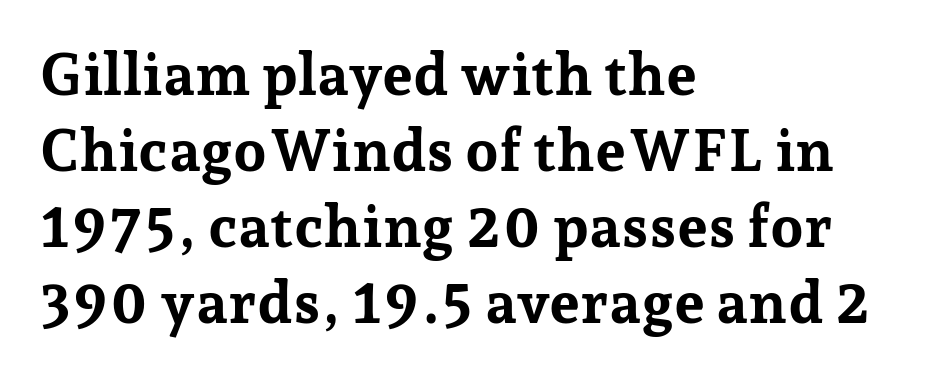
The image shows 59 px bold serif type, upright; set left-aligned, normal line spacing (1.29x), normal letter spacing, not underlined; low stroke contrast and a medium x-height.
